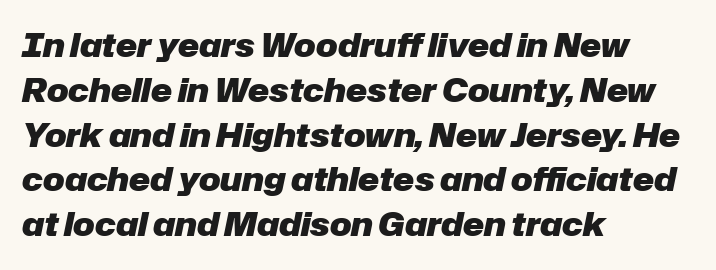
The image shows 32 px heavy type, italic (leaning right); set left-aligned, normal line spacing (1.4x), normal letter spacing, not underlined; low stroke contrast and a medium x-height.
